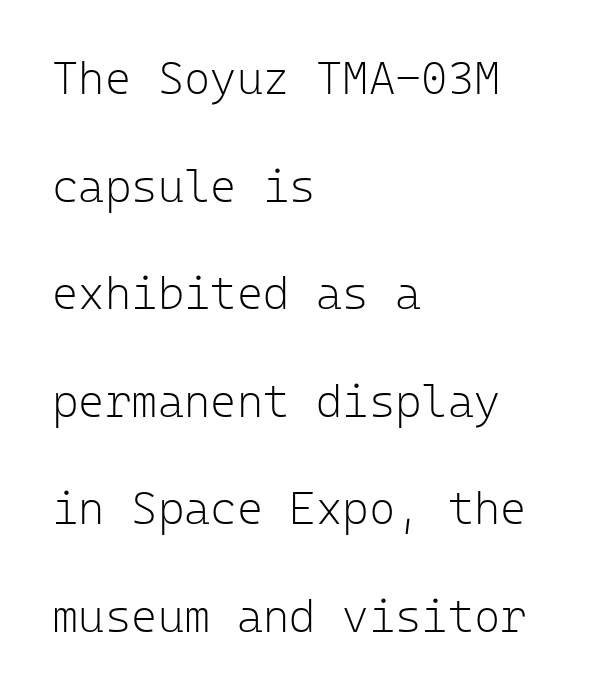
The image shows 45 px light sans-serif type, upright, monospaced; set left-aligned, loose line spacing (2.39x), normal letter spacing, not underlined; low stroke contrast and a medium x-height.
